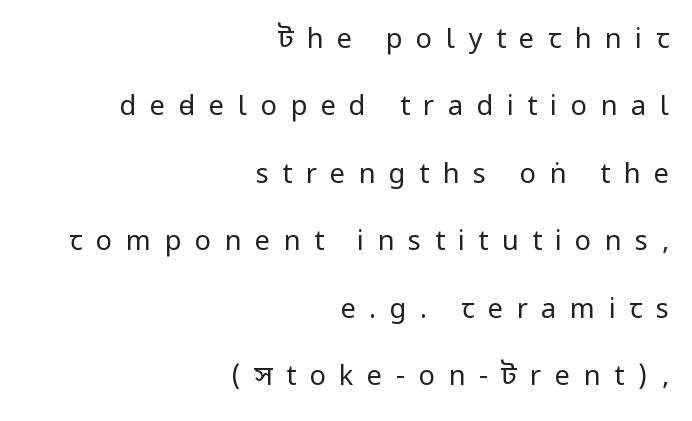
Letter spacing: wide. Students, observe: this is what heavily led, spacious text looks like. The ragged edge is on the left, which tells us the setting is flush right. Each row of text sits above clean, open space. When letters stand straight like this, we call the style roman or upright. Stem width sits at or under what a default text font uses.
